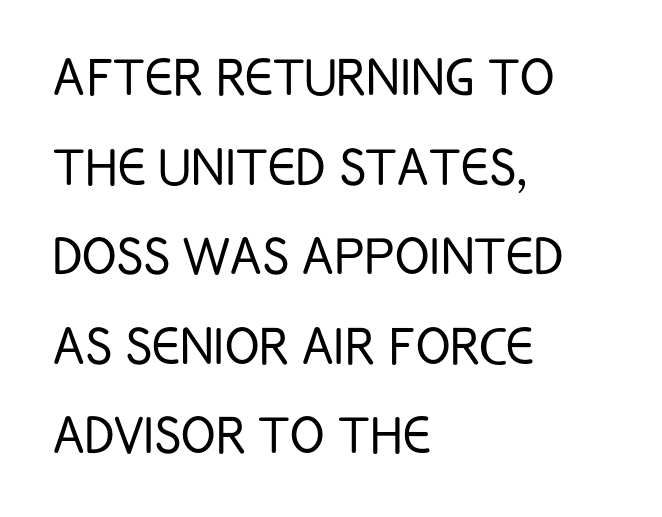
{"serif": "no", "italic": "no", "bold": "no", "weight": "light", "width": "condensed", "stroke_contrast": "low", "x_height": "large", "monospaced": "no", "underline": "no", "align": "left", "line_spacing": "normal", "line_spacing_ratio": 1.4, "letter_spacing": "normal", "letter_spacing_em": 0.0, "glyph_px": 64}
